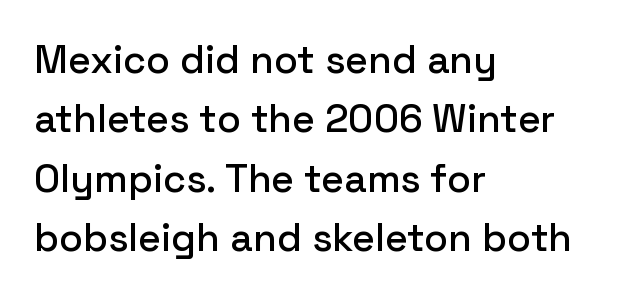
Lines of text with bare space underneath. Leftover space on each line is placed entirely after the last word. Italic? Not at all — the glyphs are vertical. The line-height multiplier appears to be the usual default.
